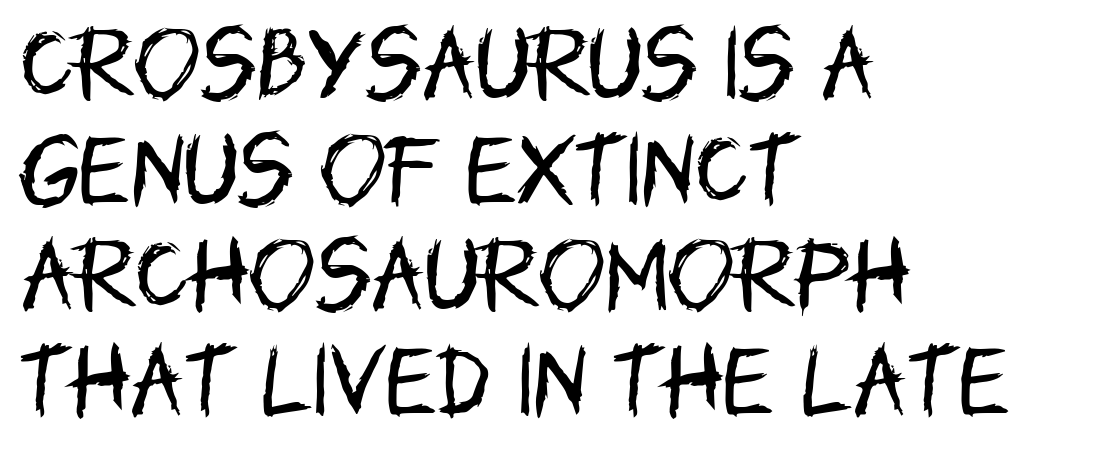
The image shows 80 px regular-weight, condensed sans-serif type, upright; set left-aligned, normal line spacing (1.32x), normal letter spacing, not underlined; low stroke contrast and a large x-height.
